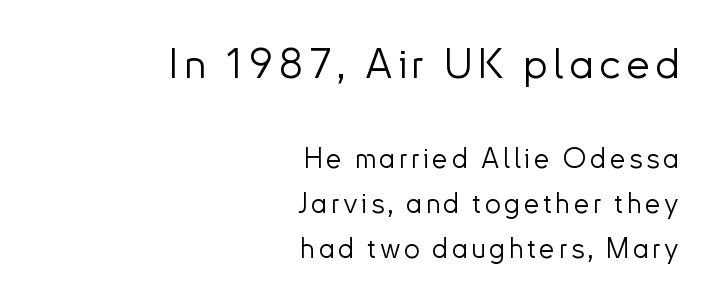
{"serif": "no", "italic": "no", "bold": "no", "weight": "light", "width": "normal", "stroke_contrast": "low", "x_height": "small", "monospaced": "no", "underline": "no", "align": "right", "line_spacing": "normal", "line_spacing_ratio": 1.62, "larger_block": "first", "size_ratio": 1.5, "glyph_px": 42}
